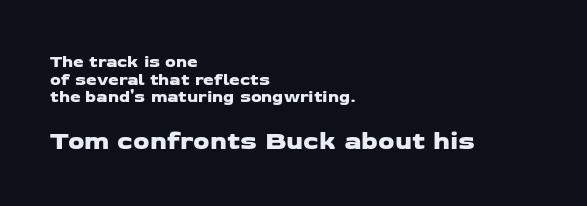
Q: Is the text underlined? A: No.
Q: How is the paragraph aligned? A: Left-aligned.
Q: Is the spacing between letters normal or unusually wide? A: Normal.
Q: Is the spacing between lines tight, normal or loose? A: Tight.
Q: Which block of text is set in a larger size, the first (top) or the second (bottom)? A: The second (bottom) one.
